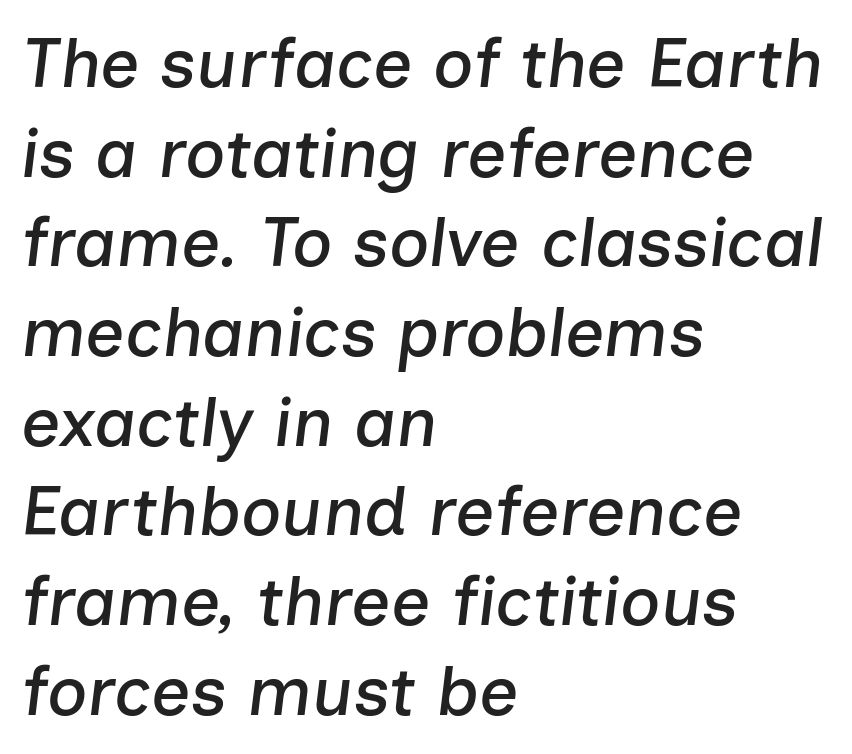
Q: Is the text italic (slanted)? A: Yes, it leans right by about 7 degrees.
Q: Is the text underlined? A: No.
Q: How is the paragraph aligned? A: Left-aligned.
Q: Is the spacing between letters normal or unusually wide? A: Normal.
Q: Is the spacing between lines tight, normal or loose? A: Normal.
Q: Width (condensed, normal, or wide)? A: Normal.
Q: Stroke contrast? A: Low.
Q: x-height? A: Medium.
Q: Monospaced? A: No.
